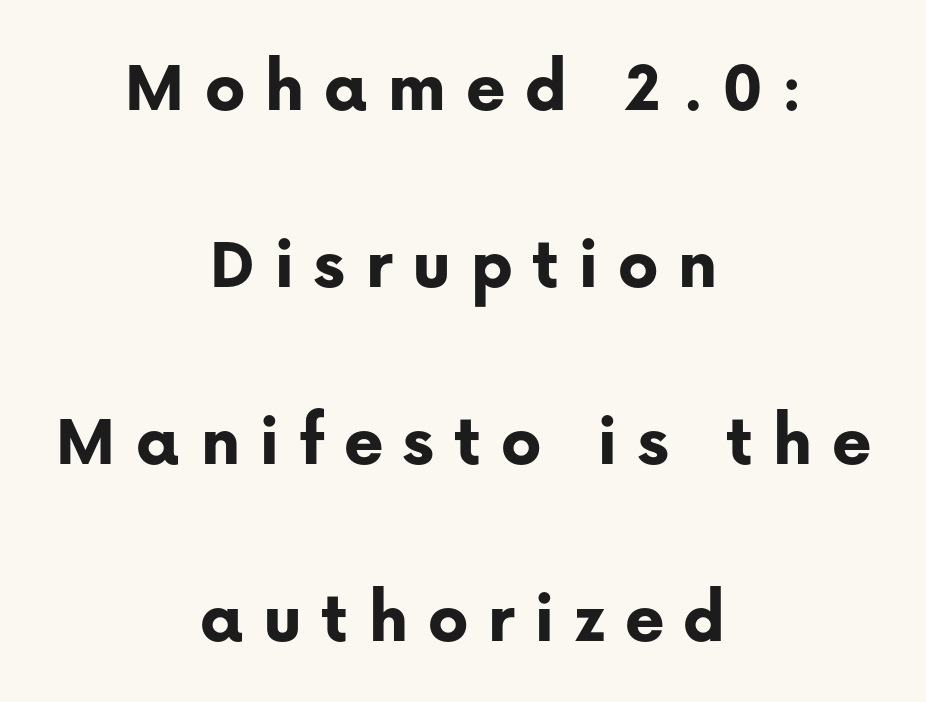
{"serif": "no", "italic": "no", "bold": "yes", "weight": "bold", "width": "normal", "stroke_contrast": "low", "x_height": "medium", "monospaced": "no", "underline": "no", "align": "center", "line_spacing": "loose", "line_spacing_ratio": 2.33, "letter_spacing": "wide", "letter_spacing_em": 0.25, "glyph_px": 76}
